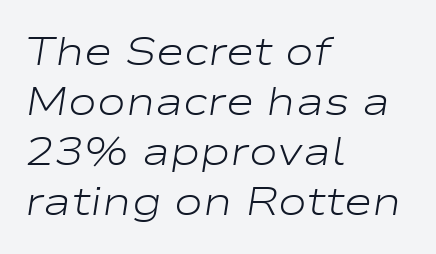
Q: Is the text bold? A: No.
Q: Is the text italic (slanted)? A: Yes, it leans right by about 9 degrees.
Q: Is the text underlined? A: No.
Q: How is the paragraph aligned? A: Left-aligned.
Q: Is the spacing between letters normal or unusually wide? A: Normal.
Q: Is the spacing between lines tight, normal or loose? A: Normal.
Q: Width (condensed, normal, or wide)? A: Wide.
Q: Stroke contrast? A: Low.
Q: x-height? A: Medium.
Q: Monospaced? A: No.
